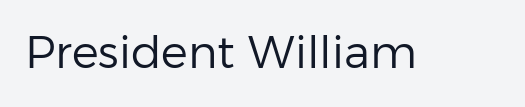
{"serif": "no", "italic": "no", "bold": "no", "weight": "regular", "width": "normal", "stroke_contrast": "low", "x_height": "medium", "monospaced": "no", "underline": "no", "letter_spacing": "normal", "letter_spacing_em": 0.0, "glyph_px": 45}
